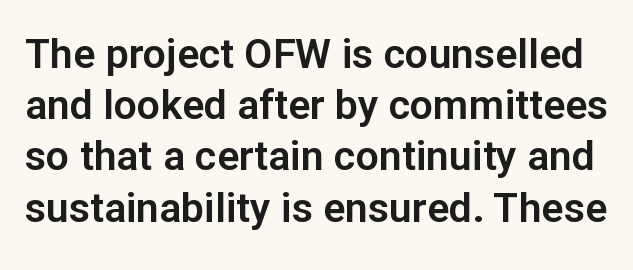
The image shows 41 px sans-serif type, upright; set normal line spacing (1.25x), normal letter spacing, not underlined; low stroke contrast and a medium x-height.
